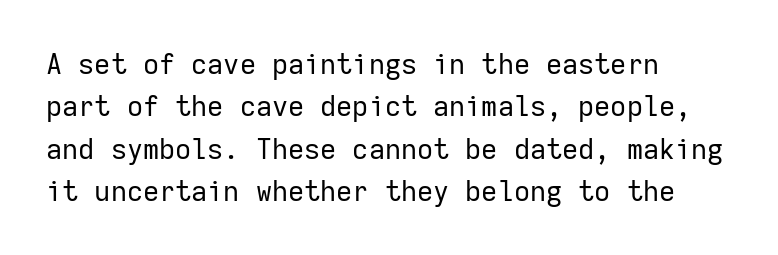
How would I describe the line gaps? Plain and ordinary. Lines of text with bare space underneath. Look at the tracking — it's just the regular setting, nothing added. Stems and bowls with no extra thickness — not bold. The setting favours the left margin, as ordinary paragraphs usually do. Observe the absence of serifs on each vertical stroke in this sample.
